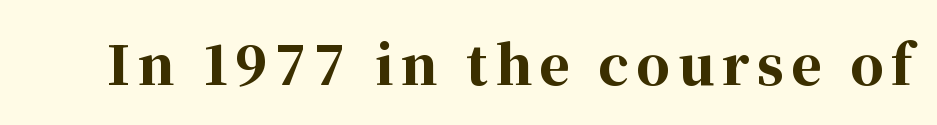
The space beneath each line is pristine and unruled. Small tapered or slab feet sit at the stroke ends, so this counts as serif. The letters are bold, with thick, heavy strokes. Character widths vary here, with narrow letters taking less room than wide ones.
